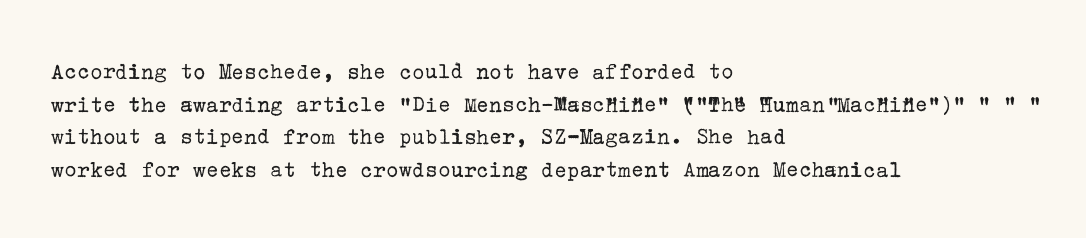
The image shows 24 px text type, upright; set left-aligned, normal line spacing (1.36x), normal letter spacing, not underlined.
